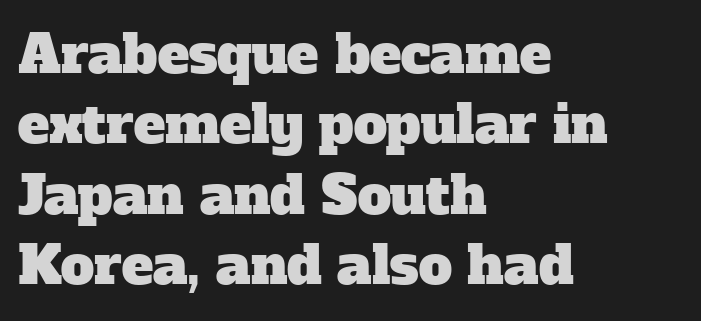
Just letters on the line, the space beneath them empty. The letters sit at their default tracking, neither squeezed nor spread. This sample has the flowing, uneven cadence of proportional lettering. Type style note: has serifs.
